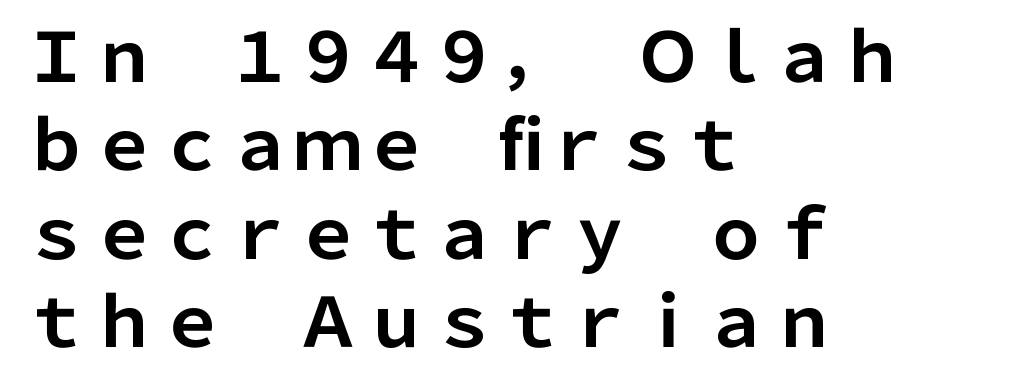
The image shows 68 px bold sans-serif type, upright; set left-aligned, normal line spacing (1.3x), normal letter spacing, not underlined; low stroke contrast and a medium x-height.
